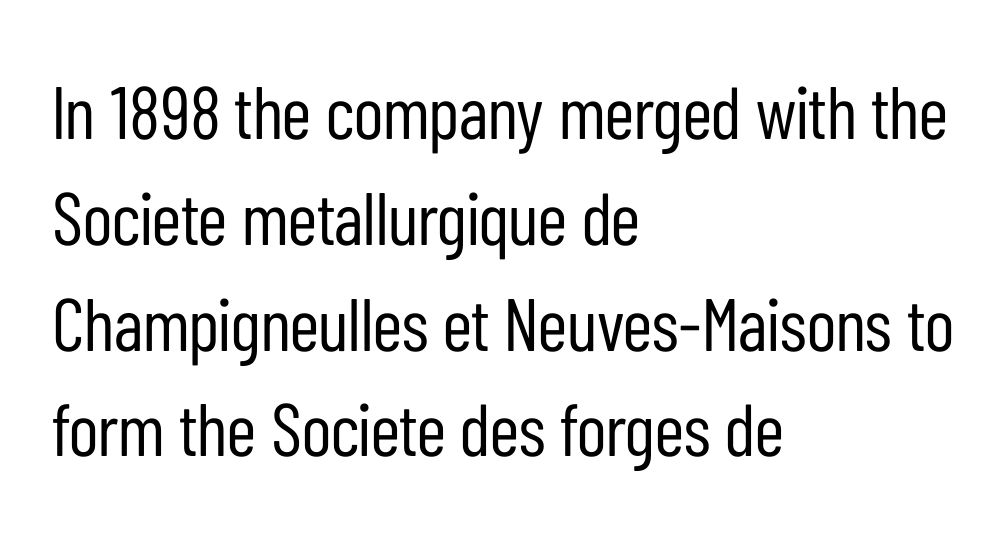
The image shows 74 px regular-weight, condensed sans-serif type, upright; set left-aligned, normal line spacing (1.43x), normal letter spacing, not underlined; low stroke contrast and a medium x-height.
